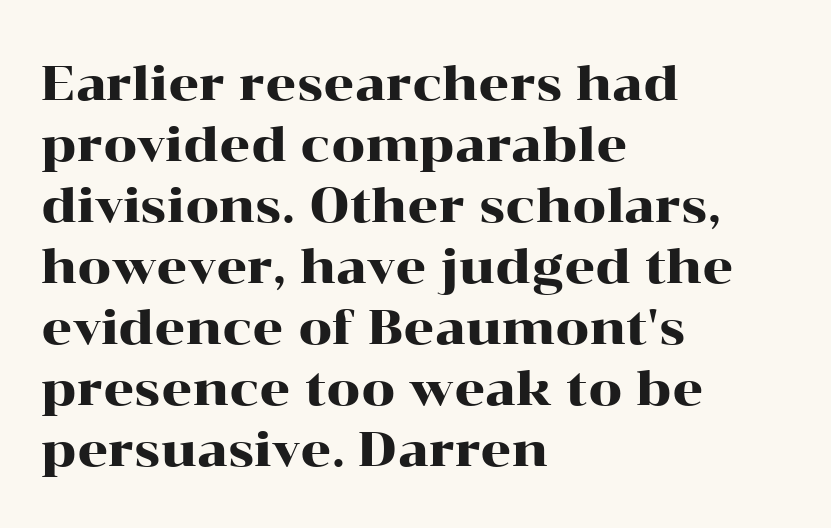
Q: Is the text italic (slanted)? A: No, it is upright.
Q: Is the typeface a serif or a sans-serif typeface? A: Serif.
Q: Is the text underlined? A: No.
Q: How is the paragraph aligned? A: Left-aligned.
Q: Is the spacing between letters normal or unusually wide? A: Normal.
Q: Is the spacing between lines tight, normal or loose? A: Normal.
Q: Width (condensed, normal, or wide)? A: Wide.
Q: Stroke contrast? A: High.
Q: x-height? A: Medium.
Q: Monospaced? A: No.
